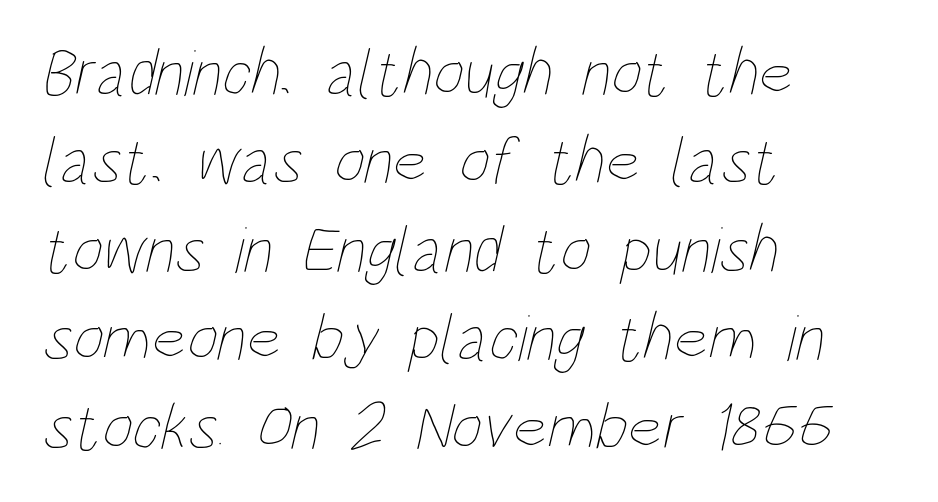
{"bold": "no", "weight": "thin", "width": "condensed", "stroke_contrast": "low", "x_height": "large", "monospaced": "no", "underline": "no", "align": "left", "line_spacing": "normal", "line_spacing_ratio": 1.32, "letter_spacing": "normal", "letter_spacing_em": 0.0, "glyph_px": 67}
